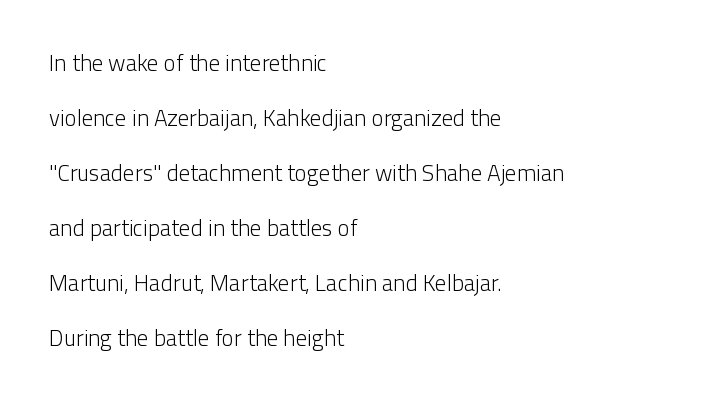
{"italic": "no", "bold": "no", "underline": "no", "align": "left", "line_spacing": "loose", "line_spacing_ratio": 2.39, "letter_spacing": "normal", "letter_spacing_em": 0.0, "glyph_px": 23}
